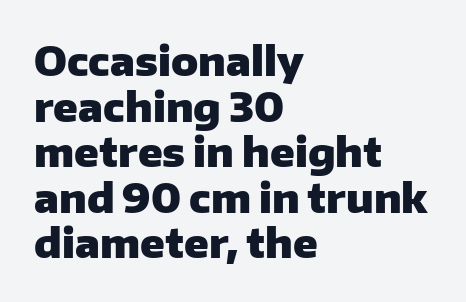
This rendering uses left alignment, leaving the right contour irregular. In terms of letterspacing, this is plain default setting. Honestly, the rows look squashed on top of each other. The rendering uses a bold face; every stroke is thick and dark. This is roman type, the default non-slanted kind. Examine the stroke ends and you'll find no serifs.
